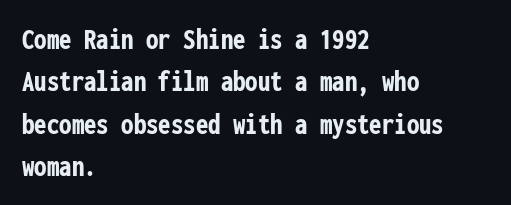
{"serif": "no", "italic": "no", "bold": "yes", "weight": "semibold", "width": "condensed", "stroke_contrast": "low", "x_height": "medium", "monospaced": "yes", "underline": "no", "align": "left", "line_spacing": "normal", "line_spacing_ratio": 1.37, "letter_spacing": "normal", "letter_spacing_em": 0.0, "glyph_px": 31}
